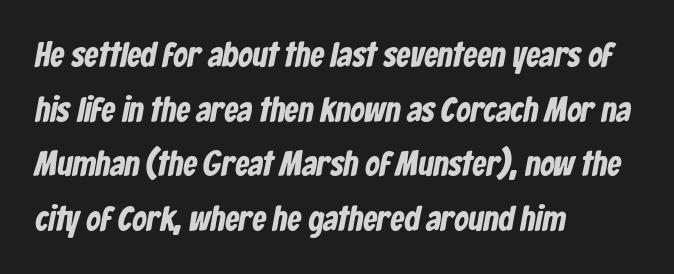
The image shows 35 px condensed sans-serif type; set left-aligned, normal line spacing (1.56x), normal letter spacing, not underlined; low stroke contrast and a medium x-height.
